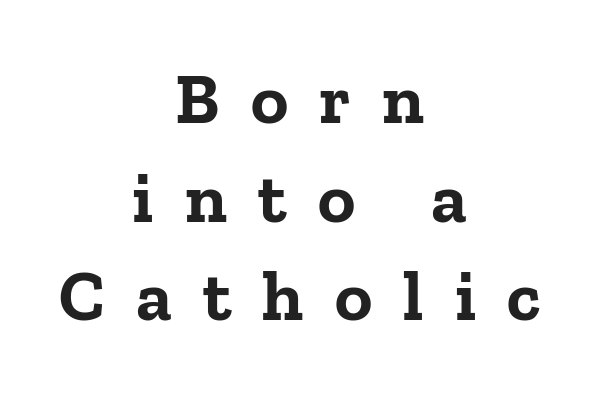
Q: Is the text bold? A: Yes.
Q: Is the text italic (slanted)? A: No, it is upright.
Q: Is the typeface a serif or a sans-serif typeface? A: Serif.
Q: Is the text underlined? A: No.
Q: How is the paragraph aligned? A: Centered.
Q: Is the spacing between letters normal or unusually wide? A: Unusually wide.
Q: Is the spacing between lines tight, normal or loose? A: Normal.
Q: Width (condensed, normal, or wide)? A: Normal.
Q: Stroke contrast? A: Low.
Q: x-height? A: Medium.
Q: Monospaced? A: No.
